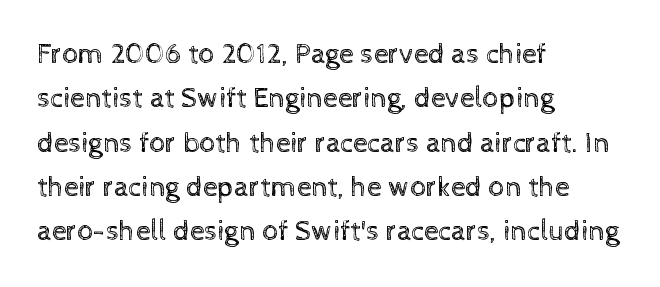
Caption: standard tracking, unaltered. Reading down the column, the eye jumps a familiar distance to each next line. The font is comparable to plain body text, perhaps lighter. Characters remain perfectly vertical along every line.
